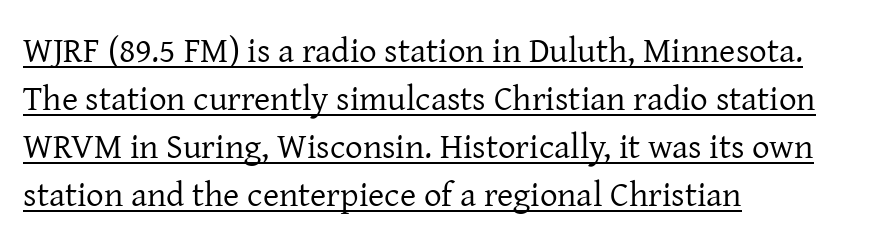
Q: Is the text bold? A: No.
Q: Is the text italic (slanted)? A: No, it is upright.
Q: Is the typeface a serif or a sans-serif typeface? A: Serif.
Q: Is the text underlined? A: Yes.
Q: How is the paragraph aligned? A: Left-aligned.
Q: Is the spacing between letters normal or unusually wide? A: Normal.
Q: Is the spacing between lines tight, normal or loose? A: Normal.
Q: Width (condensed, normal, or wide)? A: Normal.
Q: Stroke contrast? A: Low.
Q: x-height? A: Medium.
Q: Monospaced? A: No.
